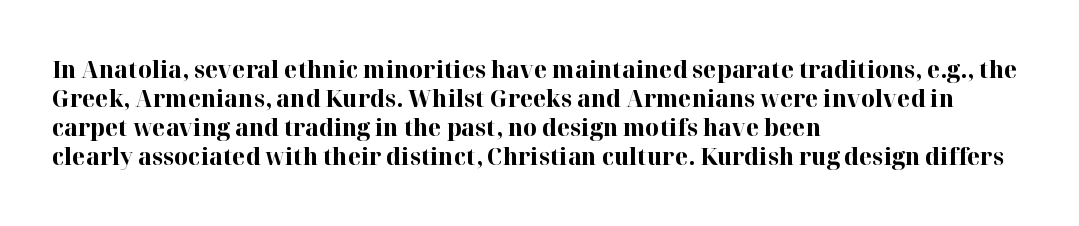
Q: Is the text bold? A: Yes.
Q: Is the text italic (slanted)? A: No, it is upright.
Q: Is the text underlined? A: No.
Q: How is the paragraph aligned? A: Left-aligned.
Q: Is the spacing between letters normal or unusually wide? A: Normal.
